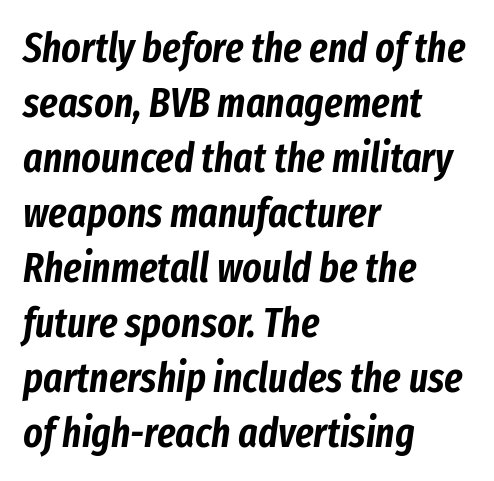
Q: Is the text italic (slanted)? A: Yes, it leans right by about 8 degrees.
Q: Is the text underlined? A: No.
Q: How is the paragraph aligned? A: Left-aligned.
Q: Is the spacing between letters normal or unusually wide? A: Normal.
Q: Is the spacing between lines tight, normal or loose? A: Normal.
Q: Width (condensed, normal, or wide)? A: Condensed.
Q: Stroke contrast? A: Low.
Q: x-height? A: Medium.
Q: Monospaced? A: No.
